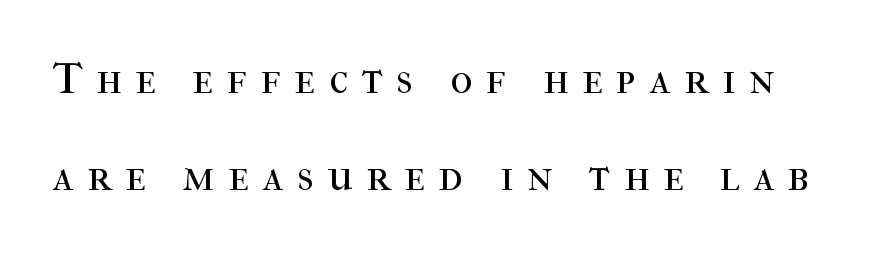
The image shows 43 px regular-weight serif type, upright; set loose line spacing (2.25x), unusually wide letter spacing (+0.32 em), not underlined; high stroke contrast and a medium x-height.
